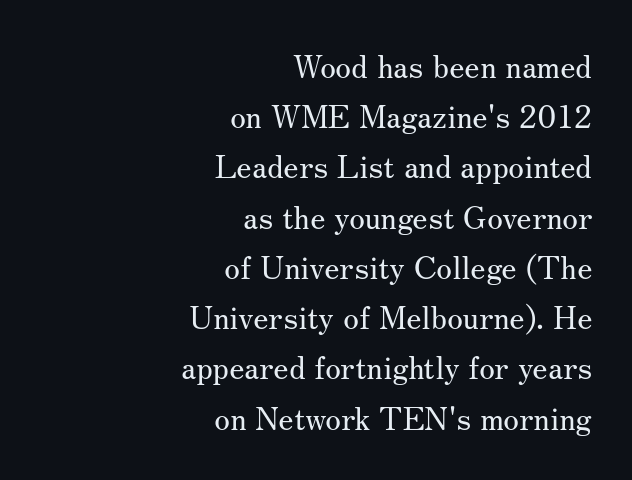
{"serif": "yes", "italic": "no", "bold": "no", "weight": "regular", "width": "normal", "stroke_contrast": "medium", "x_height": "small", "monospaced": "no", "underline": "no", "align": "right", "line_spacing": "normal", "line_spacing_ratio": 1.57, "letter_spacing": "normal", "letter_spacing_em": 0.0, "glyph_px": 32}
